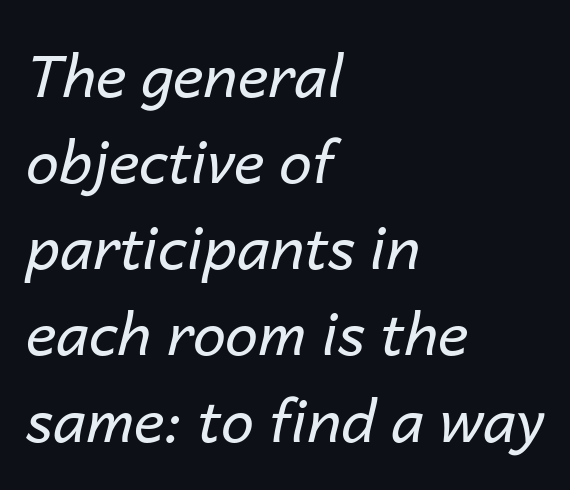
Q: Is the text bold? A: No.
Q: Is the text italic (slanted)? A: Yes, it leans right by about 14 degrees.
Q: Is the text underlined? A: No.
Q: How is the paragraph aligned? A: Left-aligned.
Q: Is the spacing between letters normal or unusually wide? A: Normal.
Q: Is the spacing between lines tight, normal or loose? A: Normal.
Q: Width (condensed, normal, or wide)? A: Normal.
Q: Stroke contrast? A: Low.
Q: x-height? A: Medium.
Q: Monospaced? A: No.
